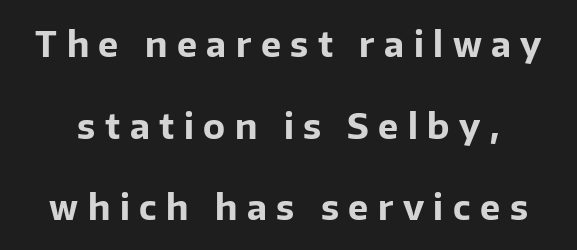
{"serif": "no", "italic": "no", "bold": "yes", "weight": "bold", "width": "normal", "stroke_contrast": "low", "x_height": "medium", "monospaced": "no", "underline": "no", "line_spacing": "loose", "line_spacing_ratio": 2.4, "letter_spacing": "wide", "letter_spacing_em": 0.28, "glyph_px": 34}
